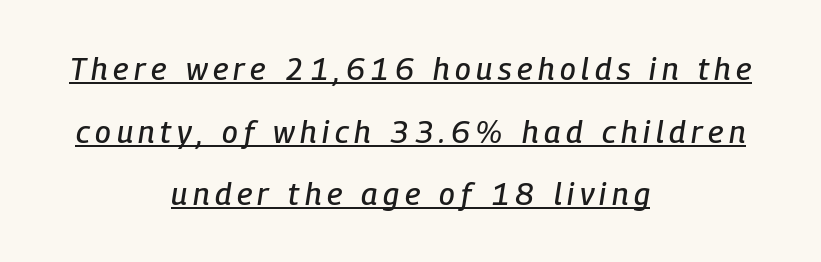
This sample has the flowing, uneven cadence of proportional lettering. Alignment: centered. Glance below the letters and you will spot a drawn line. Does the lettering tilt? It does — this is italic.
